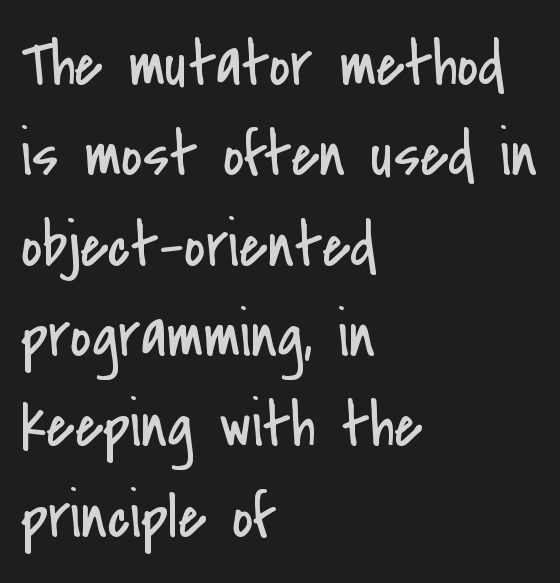
The image shows 65 px regular-weight, condensed sans-serif type, upright; set left-aligned, normal line spacing (1.39x), normal letter spacing, not underlined; low stroke contrast and a small x-height.
